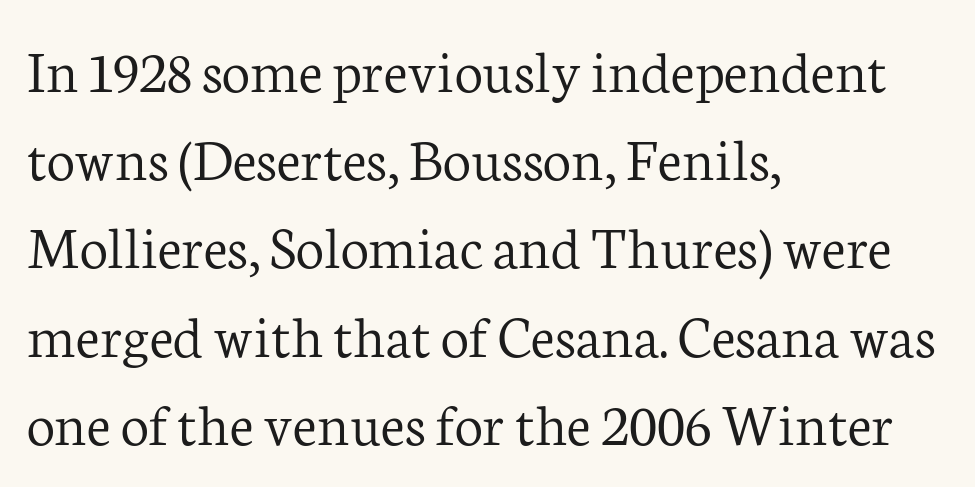
The image shows 63 px light serif type, upright; set left-aligned, normal line spacing (1.4x), normal letter spacing, not underlined; low stroke contrast and a medium x-height.
